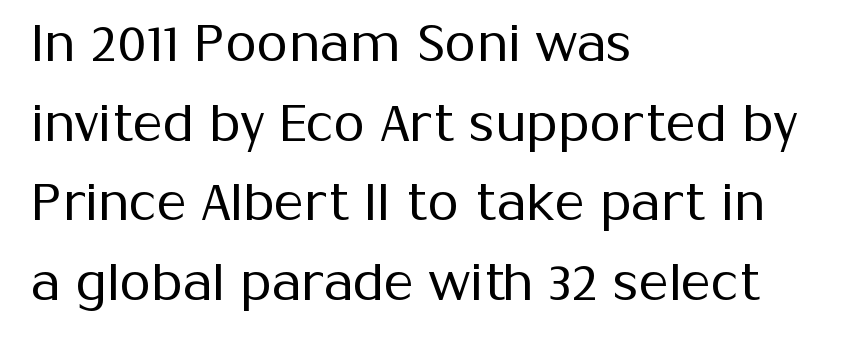
{"serif": "no", "italic": "no", "bold": "no", "weight": "regular", "width": "normal", "stroke_contrast": "medium", "x_height": "medium", "monospaced": "no", "underline": "no", "align": "left", "line_spacing": "normal", "line_spacing_ratio": 1.56, "letter_spacing": "normal", "letter_spacing_em": 0.0, "glyph_px": 51}
